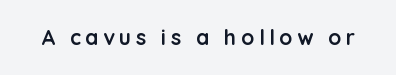
{"italic": "no", "bold": "yes", "underline": "no", "letter_spacing": "wide", "letter_spacing_em": 0.22, "glyph_px": 21}
